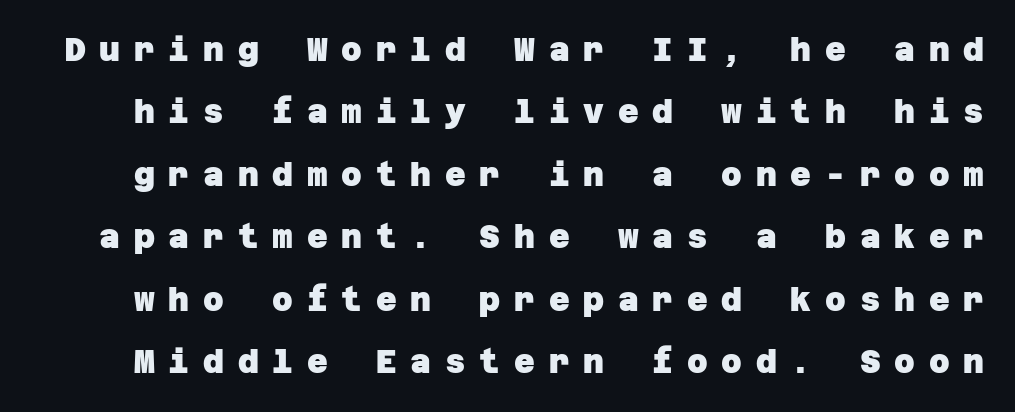
{"serif": "no", "bold": "yes", "weight": "heavy", "width": "normal", "stroke_contrast": "low", "x_height": "large", "underline": "no", "line_spacing": "loose", "line_spacing_ratio": 1.95, "letter_spacing": "wide", "letter_spacing_em": 0.43, "glyph_px": 32}
